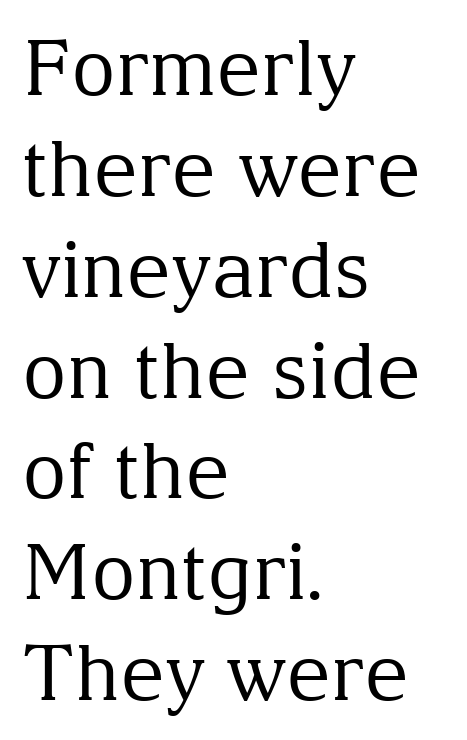
{"serif": "yes", "italic": "no", "bold": "no", "weight": "regular", "width": "normal", "stroke_contrast": "medium", "x_height": "medium", "monospaced": "no", "underline": "no", "align": "left", "line_spacing": "normal", "line_spacing_ratio": 1.31, "letter_spacing": "normal", "letter_spacing_em": 0.0, "glyph_px": 77}
